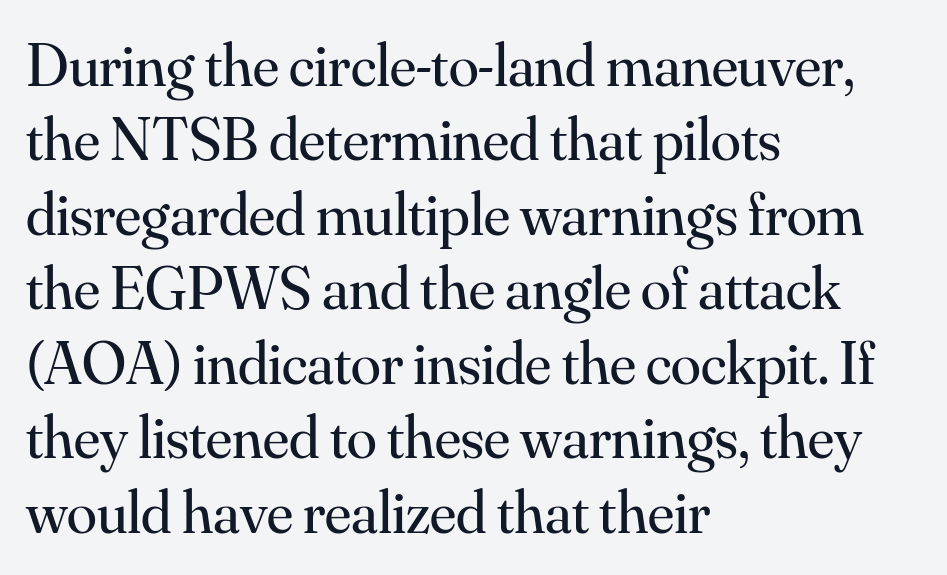
{"serif": "yes", "italic": "no", "bold": "no", "weight": "regular", "width": "normal", "stroke_contrast": "medium", "x_height": "small", "monospaced": "no", "underline": "no", "align": "left", "line_spacing_ratio": 1.22, "letter_spacing": "normal", "letter_spacing_em": 0.0, "glyph_px": 61}
